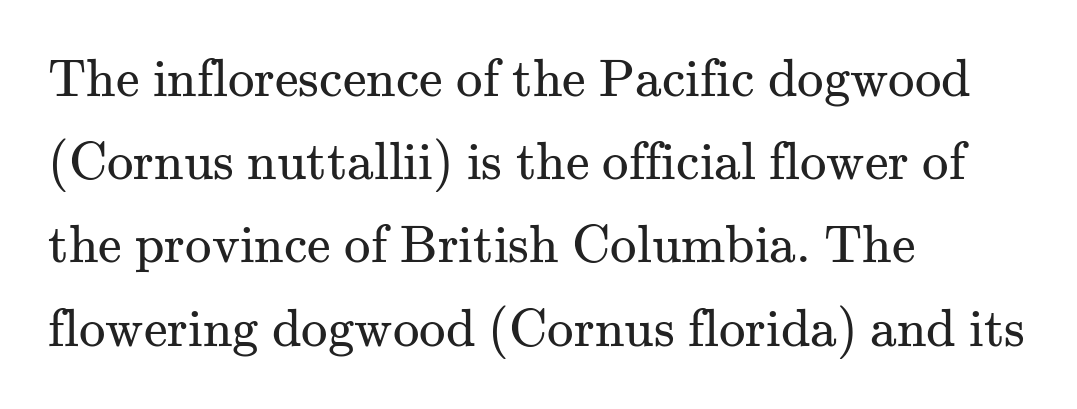
Q: Is the text bold? A: No.
Q: Is the text italic (slanted)? A: No, it is upright.
Q: Is the typeface a serif or a sans-serif typeface? A: Serif.
Q: Is the text underlined? A: No.
Q: How is the paragraph aligned? A: Left-aligned.
Q: Is the spacing between letters normal or unusually wide? A: Normal.
Q: Is the spacing between lines tight, normal or loose? A: Normal.
Q: Width (condensed, normal, or wide)? A: Normal.
Q: Stroke contrast? A: Medium.
Q: x-height? A: Small.
Q: Monospaced? A: No.
